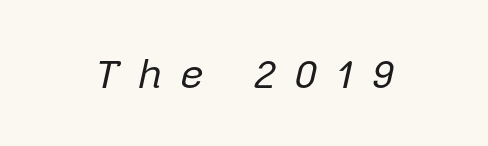
The glyphs look as if they've been sheared to an angle. Each letter keeps its own natural width here, so spacing adapts to shape. Each word looks stretched out because of the extra space between its letters. On a weight scale, this lands at 450 or below. Unmarked baselines from the first word to the last.
